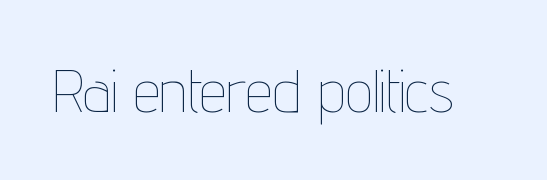
The image shows 61 px thin, condensed type, upright; set normal letter spacing, not underlined; low stroke contrast and a medium x-height.
